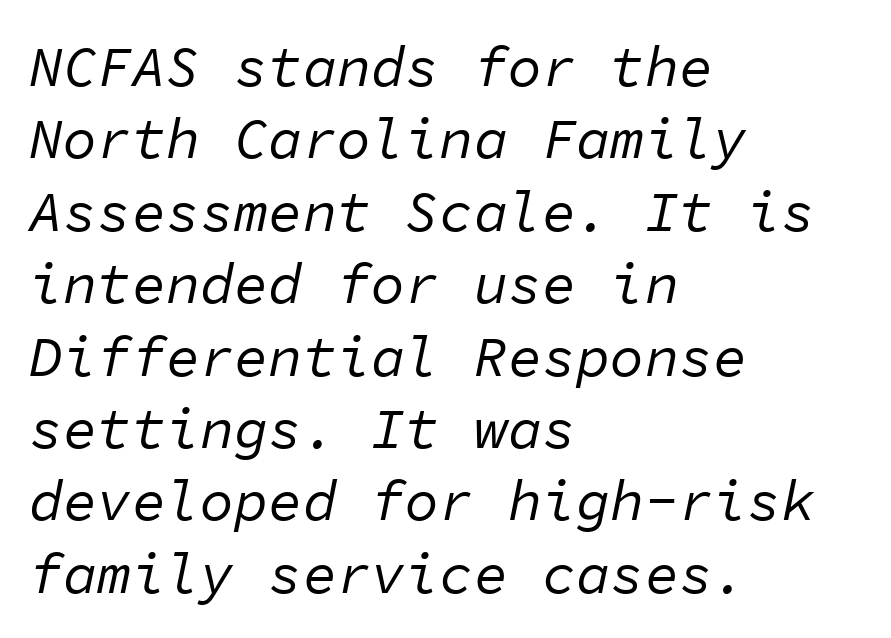
{"italic": "yes", "lean": "right", "slant_degrees": 11, "bold": "no", "weight": "regular", "width": "normal", "stroke_contrast": "low", "x_height": "medium", "monospaced": "yes", "underline": "no", "align": "left", "line_spacing": "normal", "line_spacing_ratio": 1.27, "letter_spacing": "normal", "letter_spacing_em": 0.0, "glyph_px": 57}
